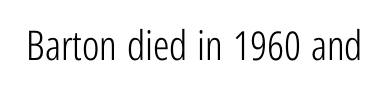
Is this a fixed-width face? No — the glyphs have proportional, varying widths. Check where the strokes stop: nothing finishes them off — pure sans. Honestly, the letter spacing is just normal — you wouldn't notice it. Is this a heavy cut? Hardly; it is regular or lighter.
